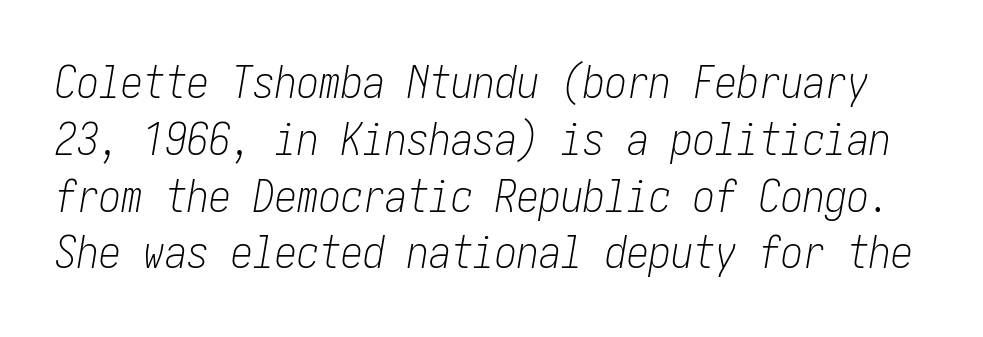
{"italic": "yes", "lean": "right", "slant_degrees": 10, "bold": "no", "weight": "light", "width": "condensed", "stroke_contrast": "low", "x_height": "medium", "underline": "no", "line_spacing": "normal", "line_spacing_ratio": 1.29, "letter_spacing": "normal", "letter_spacing_em": 0.0, "glyph_px": 44}
